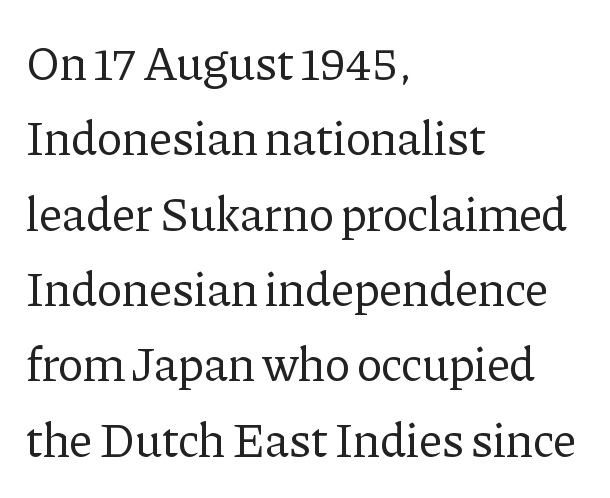
{"serif": "yes", "italic": "no", "bold": "no", "weight": "regular", "width": "normal", "stroke_contrast": "low", "x_height": "medium", "monospaced": "no", "underline": "no", "align": "left", "line_spacing": "normal", "line_spacing_ratio": 1.57, "letter_spacing": "normal", "letter_spacing_em": 0.0, "glyph_px": 48}
